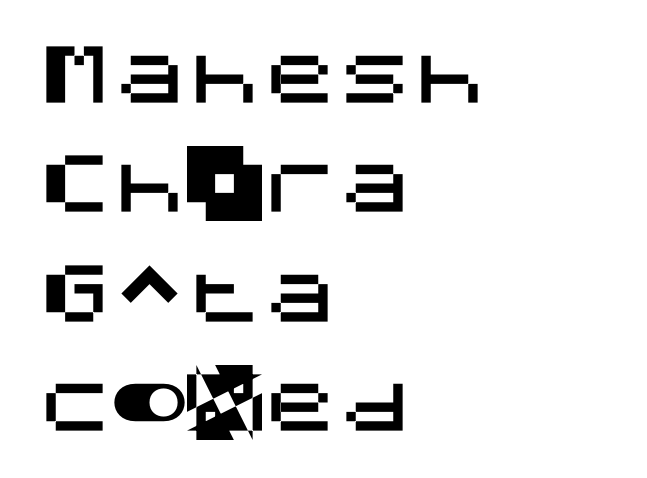
Check the space under the baseline: it is left empty. In CSS terms this would be text-align: left. How would I describe the line gaps? Plain and ordinary. Vertical strokes here are truly vertical. In terms of letterspacing, this is plain default setting.
